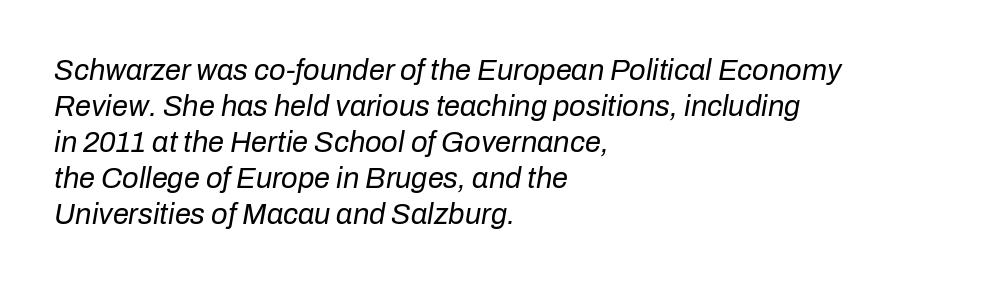
The image shows 29 px regular-weight type, italic (leaning right); set left-aligned, line spacing 1.24x, normal letter spacing, not underlined; low stroke contrast and a medium x-height.
